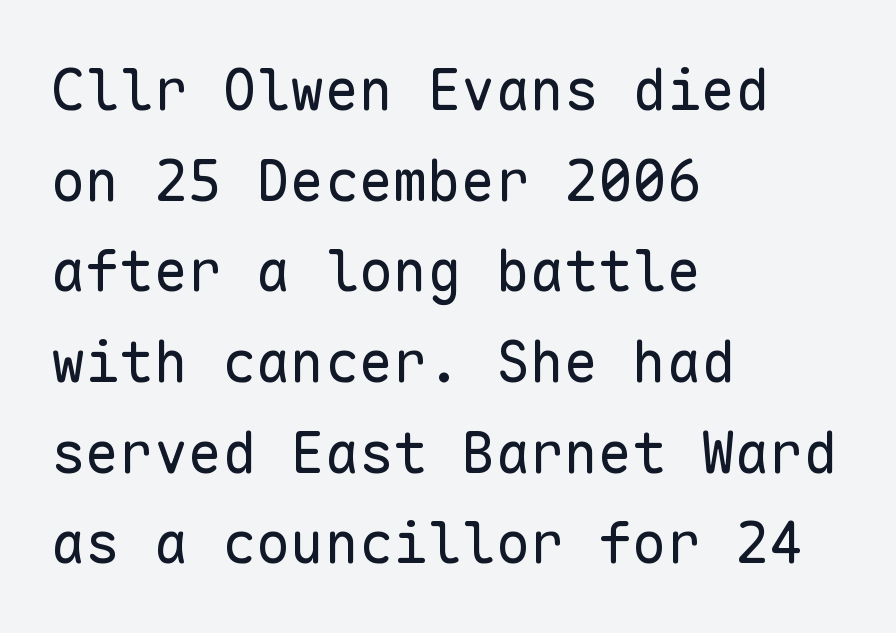
Q: Is the text bold? A: No.
Q: Is the text italic (slanted)? A: No, it is upright.
Q: Is the typeface a serif or a sans-serif typeface? A: Sans-serif.
Q: Is the text underlined? A: No.
Q: How is the paragraph aligned? A: Left-aligned.
Q: Is the spacing between letters normal or unusually wide? A: Normal.
Q: Is the spacing between lines tight, normal or loose? A: Normal.
Q: Width (condensed, normal, or wide)? A: Normal.
Q: Stroke contrast? A: Low.
Q: x-height? A: Medium.
Q: Monospaced? A: Yes.
